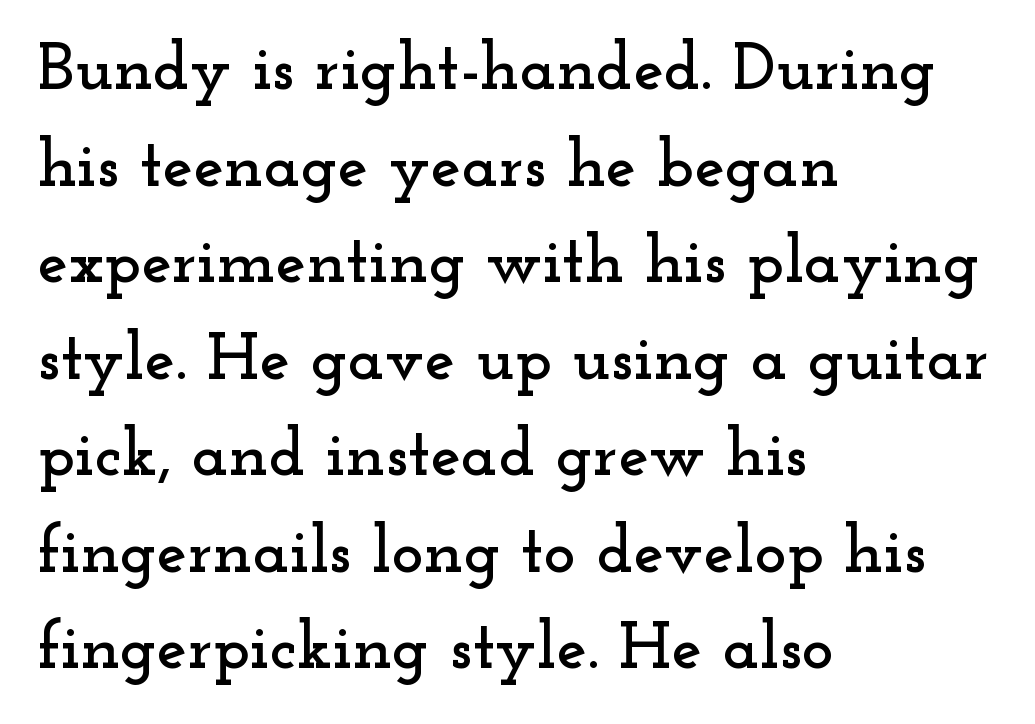
The image shows 68 px wide serif type, upright; set left-aligned, normal line spacing (1.42x), normal letter spacing, not underlined; low stroke contrast and a small x-height.
